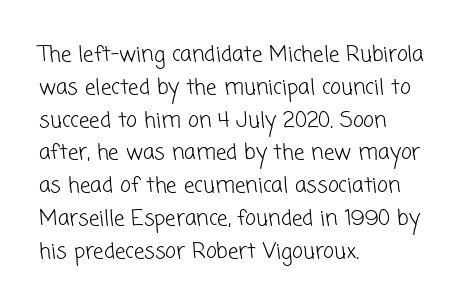
Q: Is the text bold? A: No.
Q: Is the text underlined? A: No.
Q: How is the paragraph aligned? A: Left-aligned.
Q: Is the spacing between letters normal or unusually wide? A: Normal.
Q: Is the spacing between lines tight, normal or loose? A: Normal.
